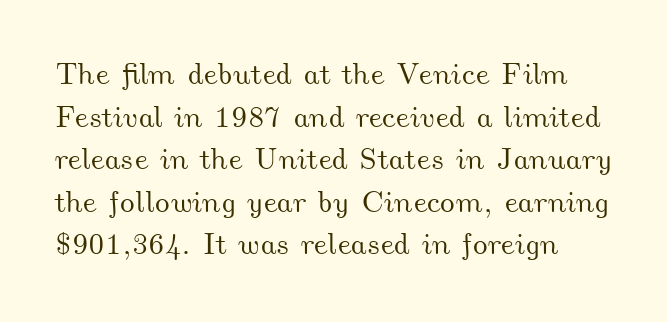
Q: Is the text underlined? A: No.
Q: Is the spacing between letters normal or unusually wide? A: Normal.
Q: Is the spacing between lines tight, normal or loose? A: Normal.
Q: Width (condensed, normal, or wide)? A: Wide.
Q: Stroke contrast? A: Medium.
Q: x-height? A: Small.
Q: Monospaced? A: No.
